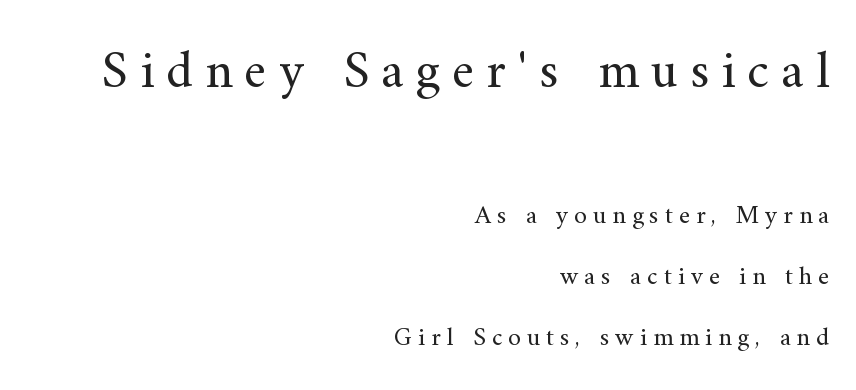
No letter is thick-stroked: the sample isn't bold. Nope, not italic — everything's standing straight. The composition opens big and finishes small. The ragged edge is on the left, which tells us the setting is flush right. The type is letterspaced generously, with wide tracking. Little horizontal feet cap the strokes, marking this as serif type.
